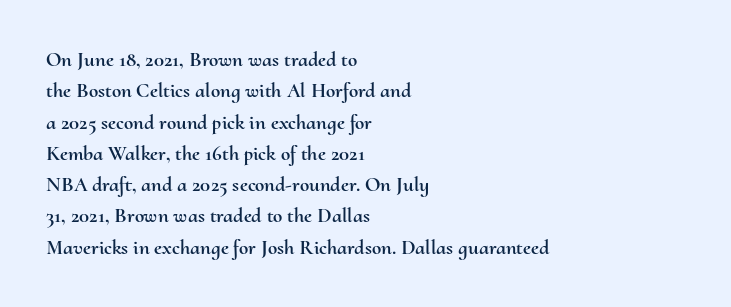
The compositor pushed each line to the left boundary. The designer left line spacing at the default. The rendering keeps characters at their native spacing. No italicization has been applied; the sample stays upright. Clear beneath every line of the passage.
